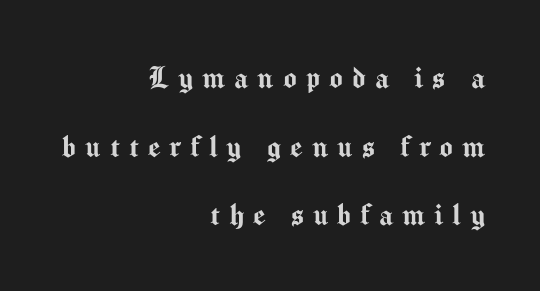
The image shows 35 px sans-serif type, upright; set right-aligned, loose line spacing (1.96x), unusually wide letter spacing (+0.26 em), not underlined; medium stroke contrast and a medium x-height.
